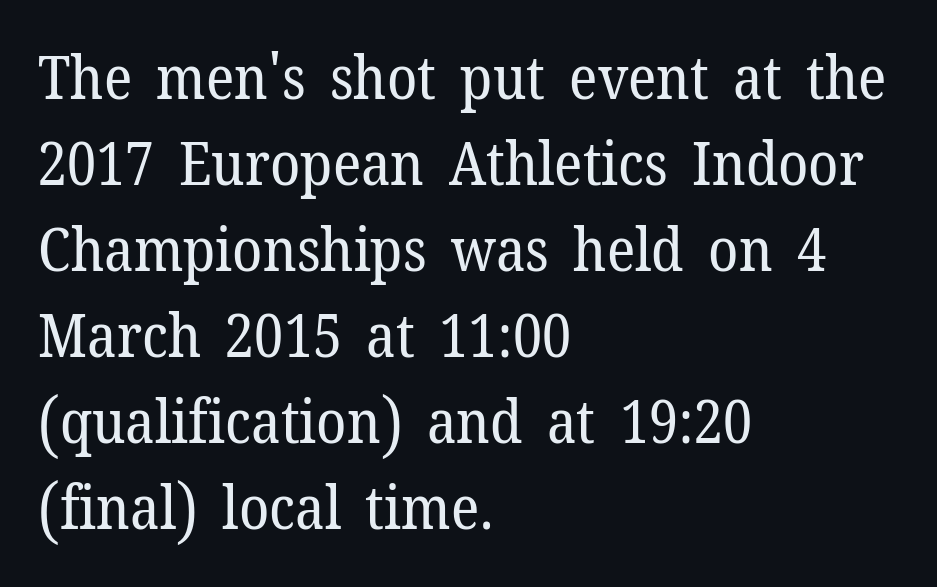
Q: Is the text bold? A: No.
Q: Is the text italic (slanted)? A: No, it is upright.
Q: Is the typeface a serif or a sans-serif typeface? A: Serif.
Q: Is the text underlined? A: No.
Q: How is the paragraph aligned? A: Left-aligned.
Q: Is the spacing between letters normal or unusually wide? A: Normal.
Q: Is the spacing between lines tight, normal or loose? A: Normal.
Q: Width (condensed, normal, or wide)? A: Normal.
Q: Stroke contrast? A: Low.
Q: x-height? A: Medium.
Q: Monospaced? A: No.
